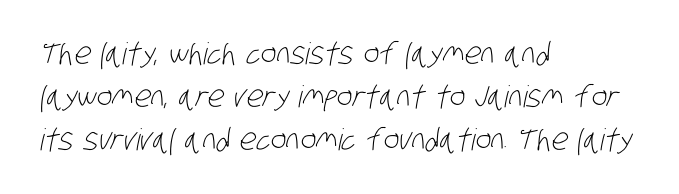
The image shows 30 px light, condensed sans-serif type; set left-aligned, normal line spacing (1.43x), normal letter spacing, not underlined; low stroke contrast and a large x-height.
